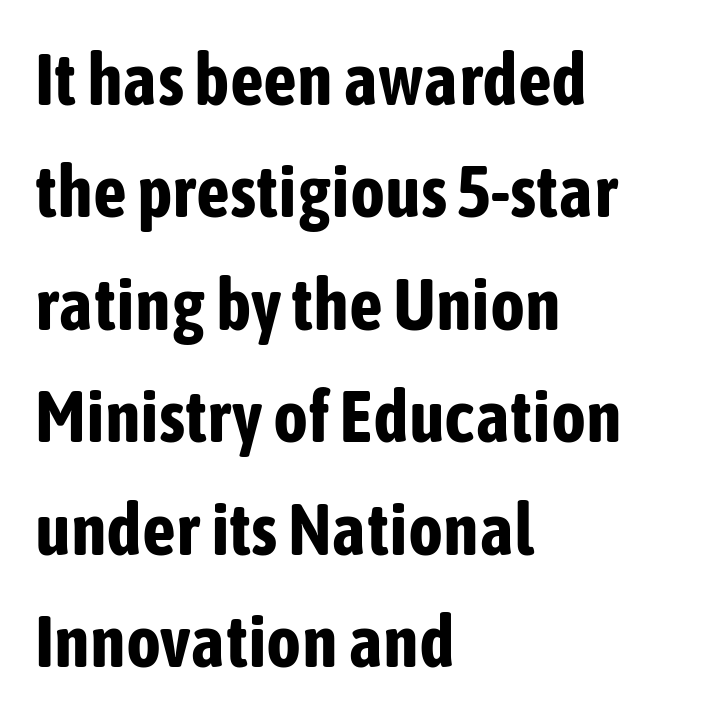
The image shows 74 px bold, condensed sans-serif type, upright; set left-aligned, normal line spacing (1.52x), normal letter spacing, not underlined; low stroke contrast and a medium x-height.
